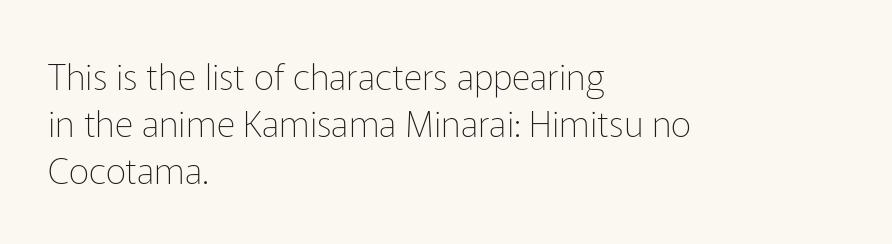
{"serif": "no", "italic": "no", "bold": "no", "weight": "thin", "width": "normal", "stroke_contrast": "low", "x_height": "medium", "monospaced": "no", "underline": "no", "align": "left", "line_spacing": "normal", "line_spacing_ratio": 1.31, "letter_spacing": "normal", "letter_spacing_em": 0.0, "glyph_px": 36}
